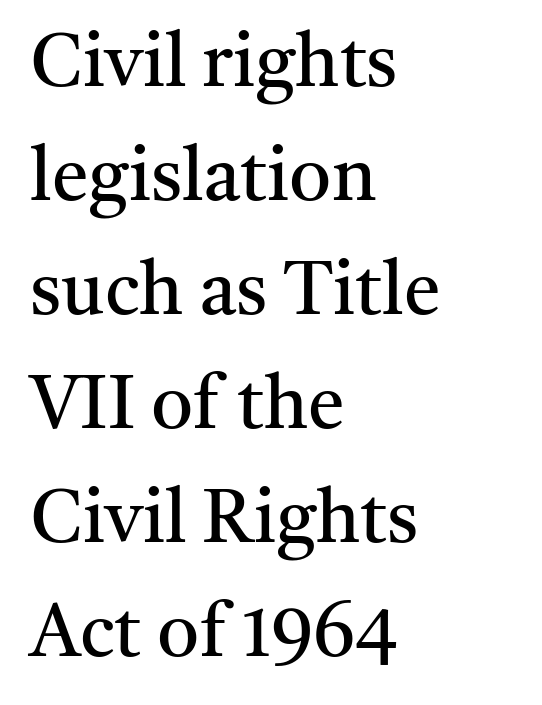
{"serif": "yes", "italic": "no", "bold": "no", "weight": "regular", "width": "normal", "stroke_contrast": "medium", "x_height": "medium", "monospaced": "no", "underline": "no", "align": "left", "line_spacing": "normal", "line_spacing_ratio": 1.54, "letter_spacing": "normal", "letter_spacing_em": 0.0, "glyph_px": 74}
